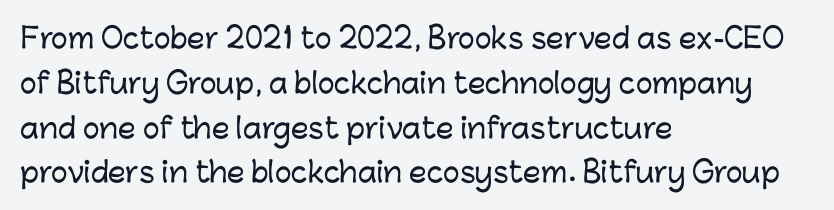
Q: Is the text italic (slanted)? A: No, it is upright.
Q: Is the typeface a serif or a sans-serif typeface? A: Sans-serif.
Q: Is the text underlined? A: No.
Q: How is the paragraph aligned? A: Left-aligned.
Q: Is the spacing between letters normal or unusually wide? A: Normal.
Q: Is the spacing between lines tight, normal or loose? A: Normal.
Q: Width (condensed, normal, or wide)? A: Normal.
Q: Stroke contrast? A: Low.
Q: x-height? A: Medium.
Q: Monospaced? A: No.
